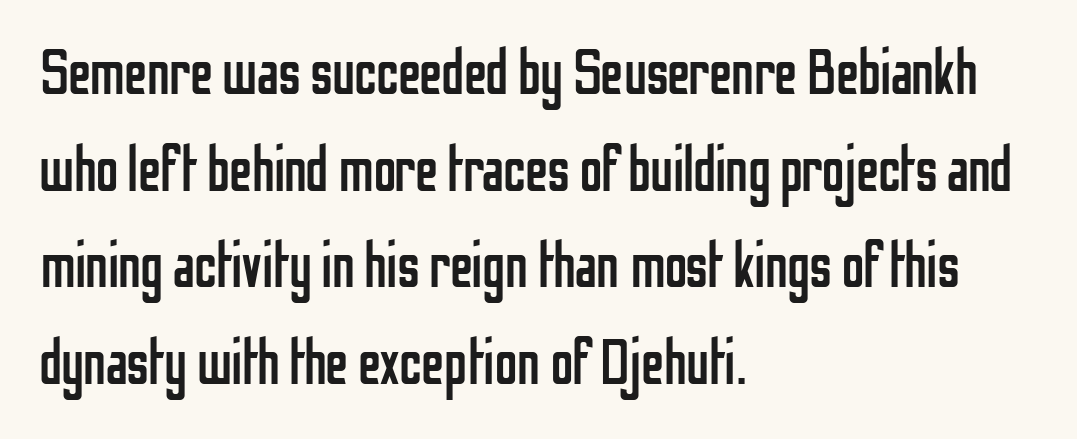
Decoration check: the copy has no underline. Character widths vary here, with narrow letters taking less room than wide ones. One glance says typical: line gaps are just what's usual. Line starts are locked; line ends wander.
